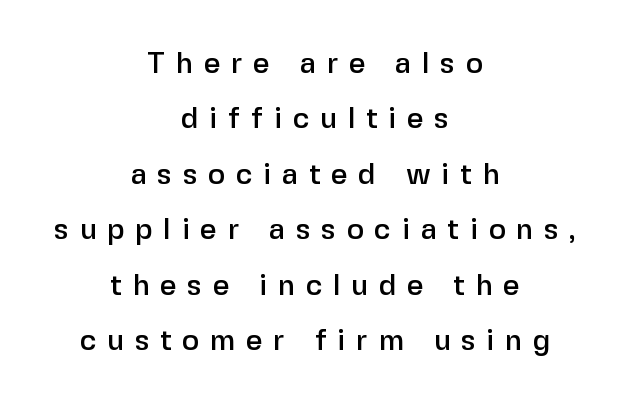
{"serif": "no", "italic": "no", "width": "normal", "stroke_contrast": "low", "x_height": "medium", "monospaced": "no", "underline": "no", "align": "center", "line_spacing": "loose", "line_spacing_ratio": 1.91, "letter_spacing": "wide", "letter_spacing_em": 0.37, "glyph_px": 29}
